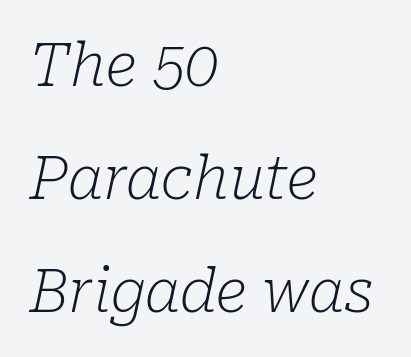
{"serif": "yes", "italic": "yes", "lean": "right", "slant_degrees": 10, "bold": "no", "weight": "light", "width": "normal", "stroke_contrast": "low", "x_height": "medium", "monospaced": "no", "underline": "no", "align": "left", "line_spacing_ratio": 1.88, "letter_spacing": "normal", "letter_spacing_em": 0.0, "glyph_px": 60}
